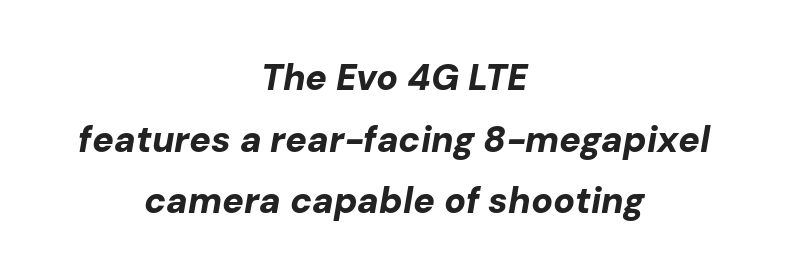
The image shows 36 px bold type, italic (leaning right); set centered, line spacing 1.71x, normal letter spacing, not underlined; low stroke contrast and a medium x-height.
